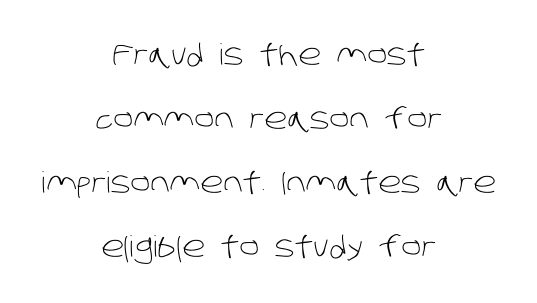
Q: Is the text bold? A: No.
Q: Is the typeface a serif or a sans-serif typeface? A: Sans-serif.
Q: Is the text underlined? A: No.
Q: How is the paragraph aligned? A: Centered.
Q: Is the spacing between letters normal or unusually wide? A: Normal.
Q: Is the spacing between lines tight, normal or loose? A: Loose.
Q: Width (condensed, normal, or wide)? A: Normal.
Q: Stroke contrast? A: Low.
Q: x-height? A: Large.
Q: Monospaced? A: No.
